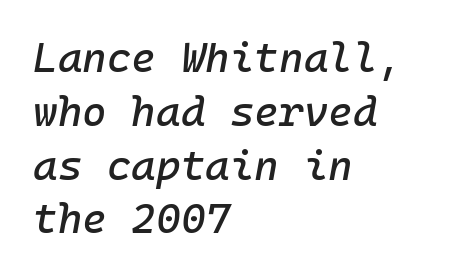
{"italic": "yes", "lean": "right", "slant_degrees": 10, "width": "normal", "stroke_contrast": "low", "x_height": "medium", "underline": "no", "align": "left", "line_spacing": "normal", "line_spacing_ratio": 1.28, "letter_spacing": "normal", "letter_spacing_em": 0.0, "glyph_px": 42}
